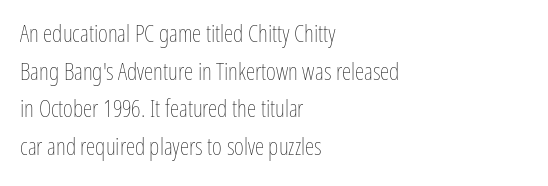
The image shows 24 px text type, upright; set left-aligned, normal line spacing (1.57x), normal letter spacing, not underlined.
